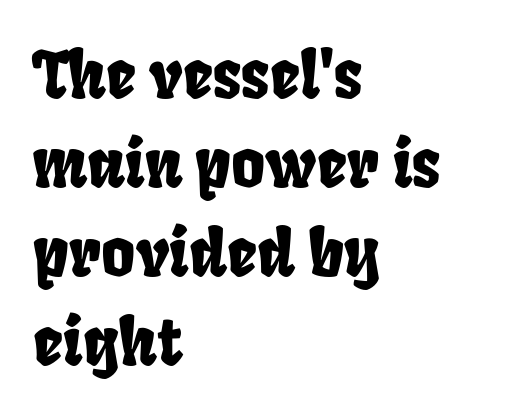
Underline: absent. These lines are rendered in a variable-pitch font. No extra tracking has been applied to these lines. The passage is arranged the way most books set body copy — flush left.
